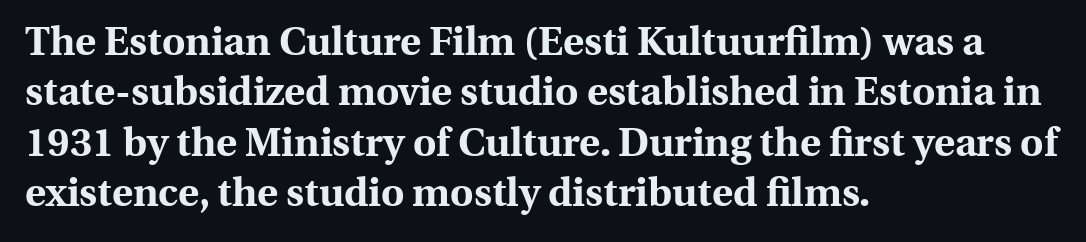
If you drew a line through each stem, it would be perfectly vertical. The sample has been set heavy, in full bold. Note the varied advance widths — an 'i' is clearly narrower than an 'm'. You could call the tracking neutral — neither tight nor loose. This is serif lettering, the kind often seen in printed books.
